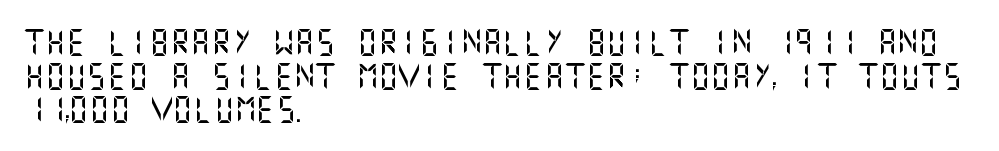
The zone under the glyphs is completely vacant. Line starts are locked; line ends wander. Look at the tracking — it's just the regular setting, nothing added. Horizontal bands of white between lines are of average thickness.
